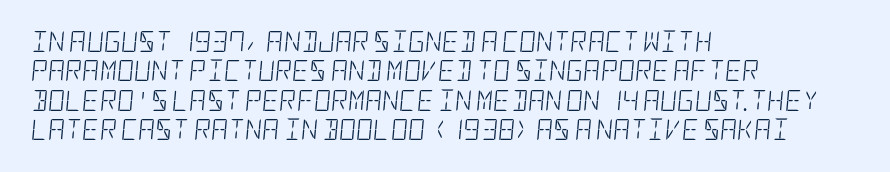
The image shows 21 px text type, italic (leaning right); set left-aligned, normal line spacing (1.4x), normal letter spacing, not underlined.
